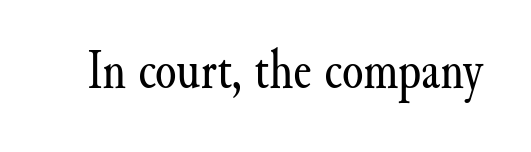
These glyphs show unthickened strokes, regular width or finer. Glyph-to-glyph distance matches everyday printed text. Here the designer chose a conventional face with non-uniform glyph widths. Decoration check: the copy has no underline. You can tell from the footed stems that serif type was used. The lettering stays uniformly vertical, giving the passage a roman look.
